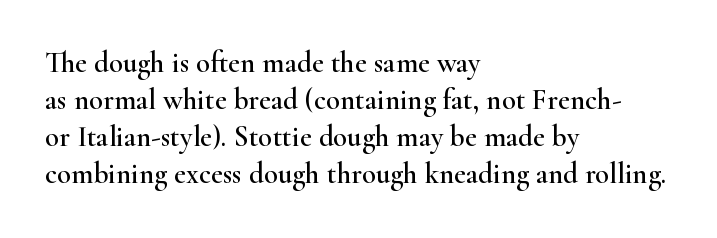
{"serif": "yes", "italic": "no", "width": "wide", "stroke_contrast": "high", "x_height": "small", "monospaced": "no", "underline": "no", "align": "left", "line_spacing": "normal", "line_spacing_ratio": 1.28, "letter_spacing": "normal", "letter_spacing_em": 0.0, "glyph_px": 29}
